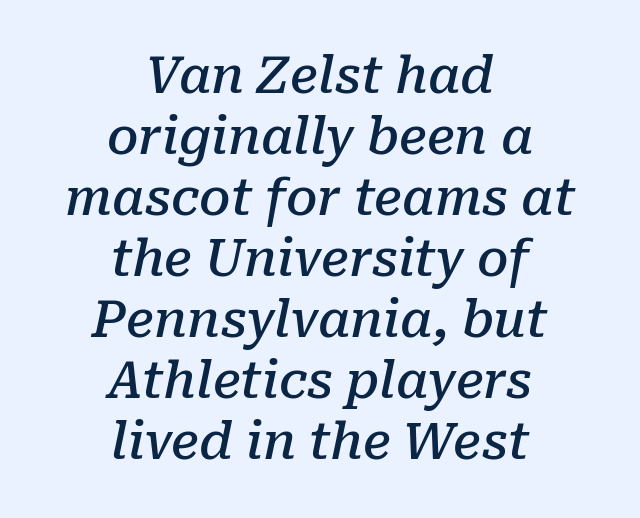
The image shows 50 px semibold serif type, italic (leaning right); set centered, line spacing 1.22x, normal letter spacing, not underlined; low stroke contrast and a medium x-height.
